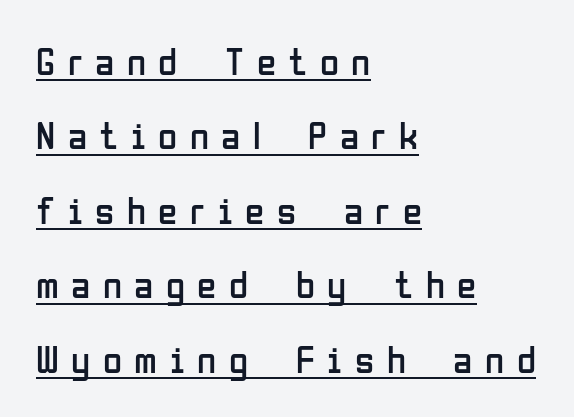
Classification — sans serif. The typography opts for an upright posture over an oblique one. A classic flush-left, rag-right setting is used for this passage. Do the characters align in a grid? No, the font is proportional. The letterforms sit at book weight or below.
